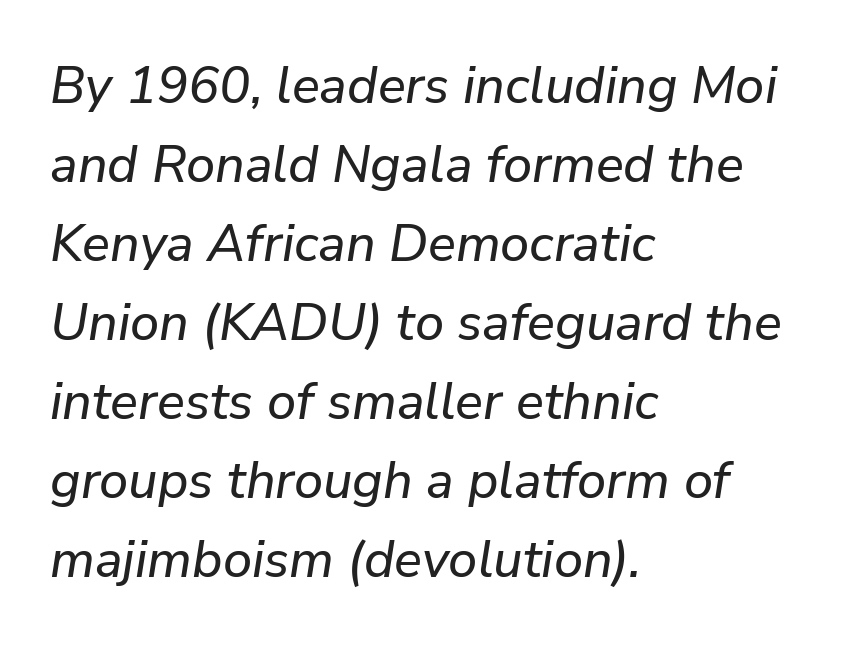
Q: Is the text italic (slanted)? A: Yes, it leans right by about 9 degrees.
Q: Is the text underlined? A: No.
Q: How is the paragraph aligned? A: Left-aligned.
Q: Is the spacing between letters normal or unusually wide? A: Normal.
Q: Is the spacing between lines tight, normal or loose? A: Normal.
Q: Width (condensed, normal, or wide)? A: Normal.
Q: Stroke contrast? A: Low.
Q: x-height? A: Medium.
Q: Monospaced? A: No.
